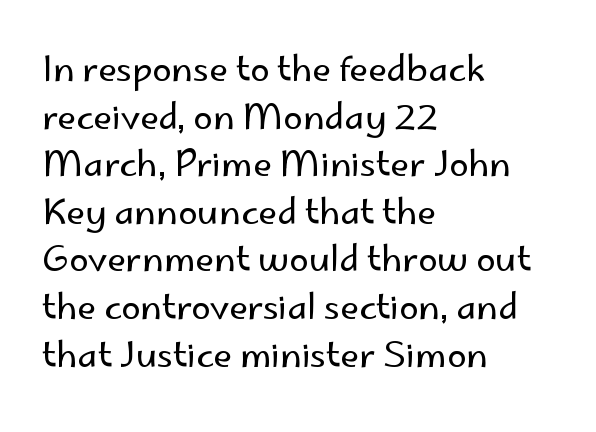
{"serif": "no", "italic": "no", "bold": "no", "weight": "regular", "width": "normal", "stroke_contrast": "low", "x_height": "small", "monospaced": "no", "underline": "no", "align": "left", "line_spacing": "normal", "line_spacing_ratio": 1.36, "letter_spacing": "normal", "letter_spacing_em": 0.0, "glyph_px": 35}
